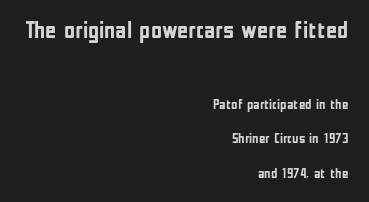
The image shows 24 px bold type, upright; set right-aligned, loose line spacing (2.45x), normal letter spacing, not underlined; the first (top) block is 1.71x larger.
